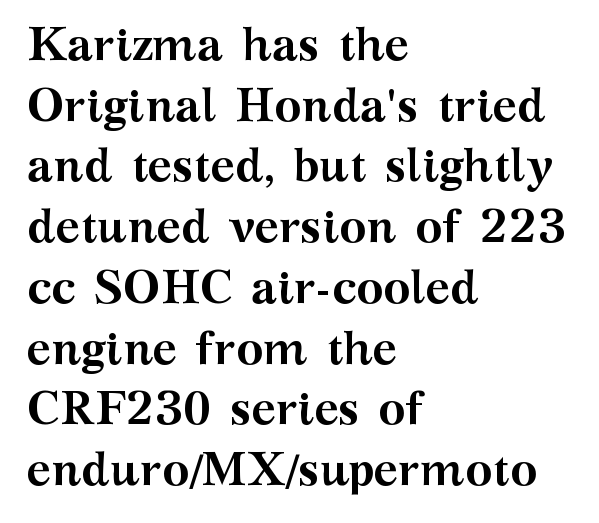
{"serif": "yes", "italic": "no", "bold": "yes", "weight": "semibold", "width": "wide", "stroke_contrast": "medium", "x_height": "medium", "monospaced": "no", "underline": "no", "align": "left", "line_spacing": "normal", "line_spacing_ratio": 1.32, "letter_spacing": "normal", "letter_spacing_em": 0.0, "glyph_px": 46}
